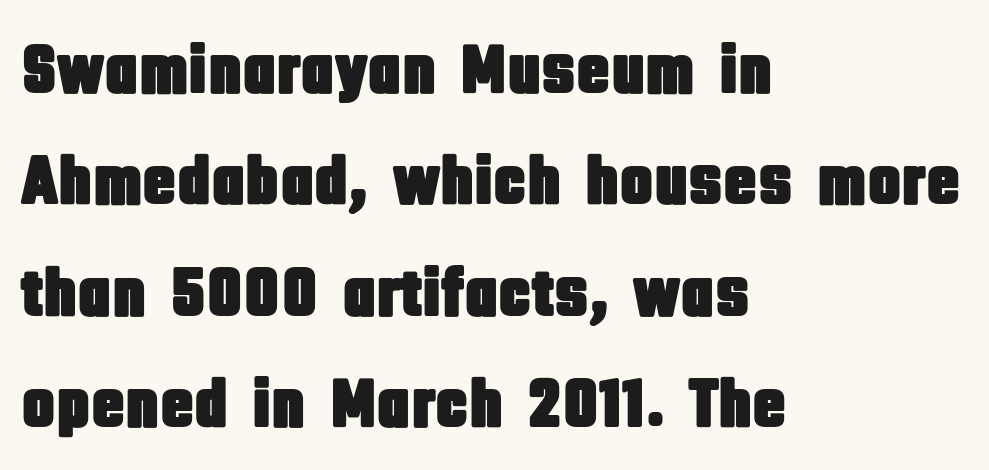
{"serif": "no", "italic": "no", "width": "condensed", "stroke_contrast": "low", "x_height": "large", "monospaced": "no", "underline": "no", "align": "left", "line_spacing": "normal", "line_spacing_ratio": 1.59, "letter_spacing": "normal", "letter_spacing_em": 0.0, "glyph_px": 70}
